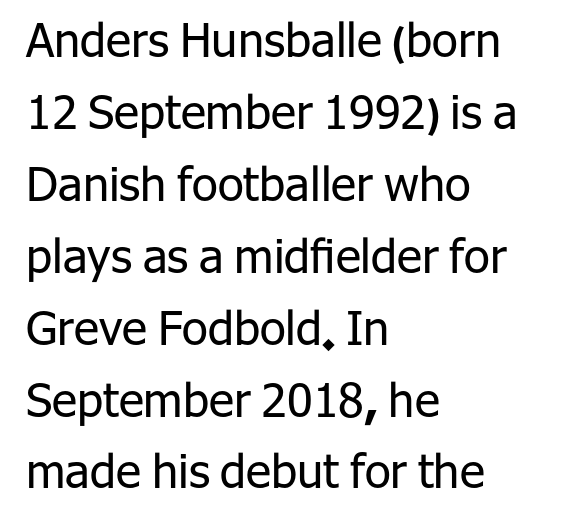
Q: Is the text bold? A: No.
Q: Is the text italic (slanted)? A: No, it is upright.
Q: Is the typeface a serif or a sans-serif typeface? A: Sans-serif.
Q: Is the text underlined? A: No.
Q: How is the paragraph aligned? A: Left-aligned.
Q: Is the spacing between letters normal or unusually wide? A: Normal.
Q: Is the spacing between lines tight, normal or loose? A: Normal.
Q: Width (condensed, normal, or wide)? A: Normal.
Q: Stroke contrast? A: Low.
Q: x-height? A: Medium.
Q: Monospaced? A: No.
